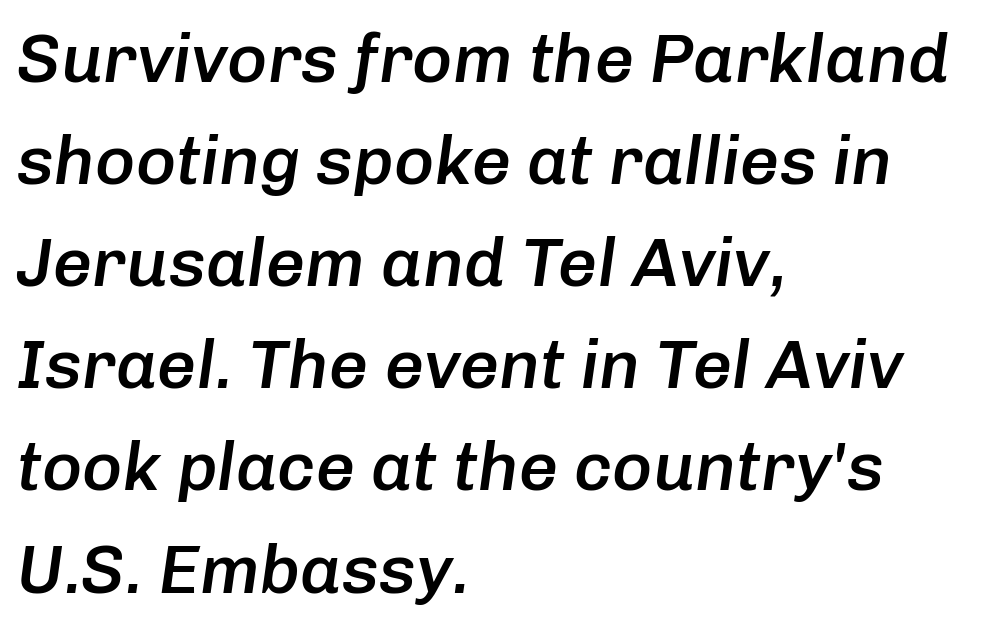
The image shows 69 px semibold type, italic (leaning right); set left-aligned, normal line spacing (1.48x), normal letter spacing, not underlined; low stroke contrast and a medium x-height.
